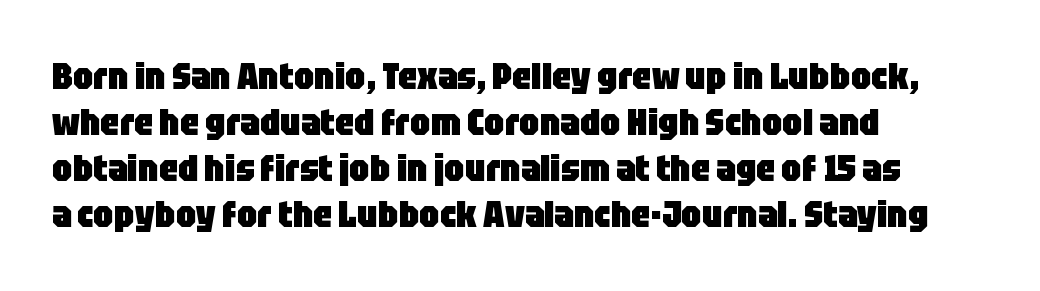
{"serif": "no", "italic": "no", "bold": "yes", "weight": "heavy", "width": "condensed", "stroke_contrast": "low", "x_height": "large", "monospaced": "no", "underline": "no", "align": "left", "line_spacing_ratio": 1.24, "letter_spacing": "normal", "letter_spacing_em": 0.0, "glyph_px": 37}
